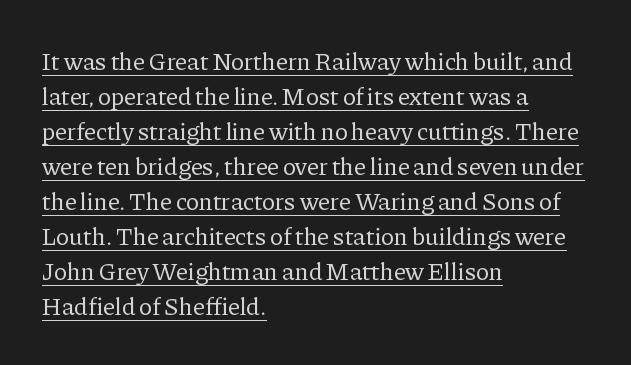
Where is the straight margin? On the left. Every stem runs plumb, perpendicular to the baseline. The lettering is marked with a stroke running underneath it. You could call the tracking neutral — neither tight nor loose. The typesetting does not lean heavy: it is not bold.
